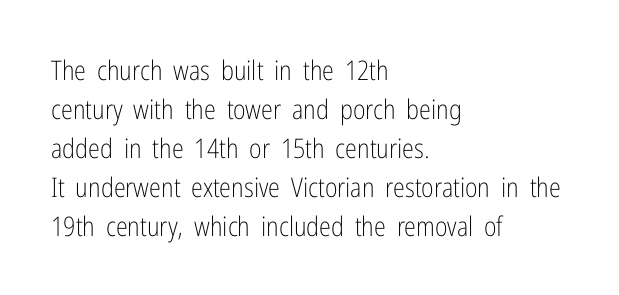
{"italic": "no", "bold": "no", "underline": "no", "align": "left", "line_spacing": "normal", "line_spacing_ratio": 1.44, "letter_spacing": "normal", "letter_spacing_em": 0.0, "glyph_px": 27}
